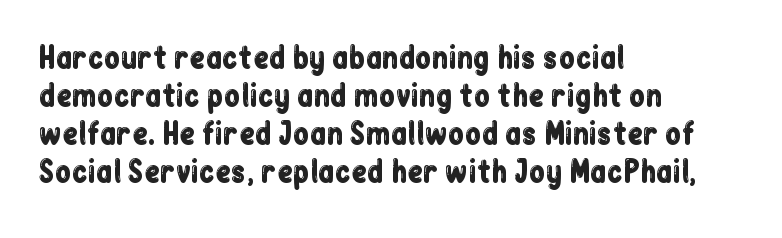
Q: Is the text italic (slanted)? A: No, it is upright.
Q: Is the typeface a serif or a sans-serif typeface? A: Sans-serif.
Q: Is the text underlined? A: No.
Q: How is the paragraph aligned? A: Left-aligned.
Q: Is the spacing between letters normal or unusually wide? A: Normal.
Q: Is the spacing between lines tight, normal or loose? A: Normal.
Q: Width (condensed, normal, or wide)? A: Condensed.
Q: Stroke contrast? A: Low.
Q: x-height? A: Medium.
Q: Monospaced? A: No.
